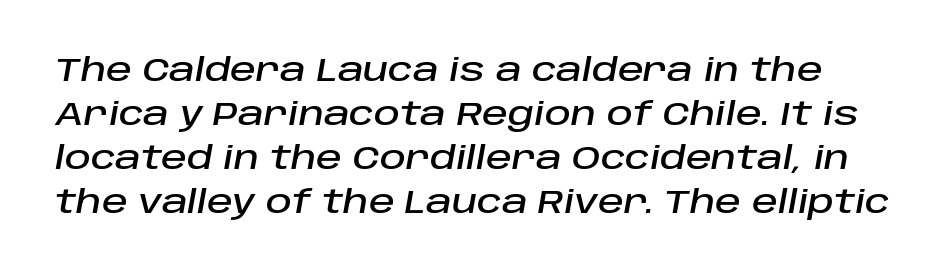
{"italic": "yes", "lean": "right", "slant_degrees": 10, "width": "normal", "stroke_contrast": "low", "x_height": "large", "monospaced": "no", "underline": "no", "line_spacing": "normal", "line_spacing_ratio": 1.38, "letter_spacing": "normal", "letter_spacing_em": 0.0, "glyph_px": 32}
